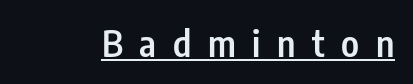
Posture: vertical. Letter spacing: wide. These lines carry some extra weight — a demibold, not a full bold. The text was rendered using a sans face with plain stroke endings. Do the characters align in a grid? No, the font is proportional.
